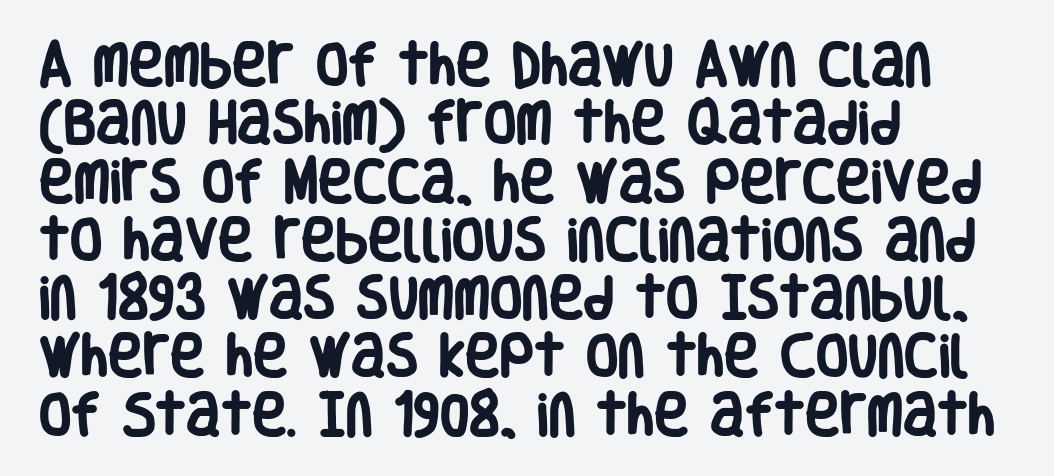
{"serif": "no", "italic": "no", "bold": "yes", "weight": "heavy", "width": "condensed", "stroke_contrast": "low", "x_height": "large", "monospaced": "no", "underline": "no", "align": "left", "line_spacing_ratio": 1.24, "letter_spacing": "normal", "letter_spacing_em": 0.0, "glyph_px": 47}
